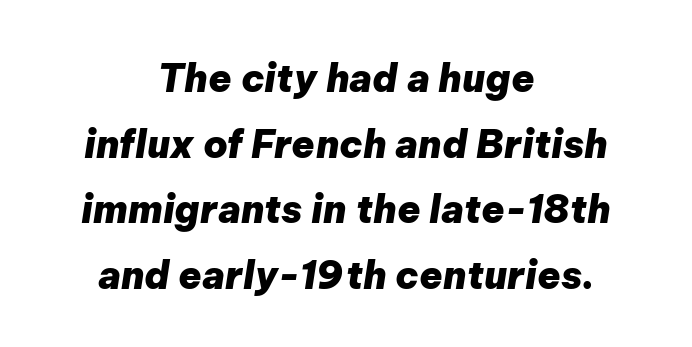
{"italic": "yes", "lean": "right", "slant_degrees": 9, "bold": "yes", "weight": "heavy", "width": "normal", "stroke_contrast": "low", "x_height": "medium", "monospaced": "no", "underline": "no", "align": "center", "line_spacing_ratio": 1.73, "letter_spacing": "normal", "letter_spacing_em": 0.0, "glyph_px": 38}
